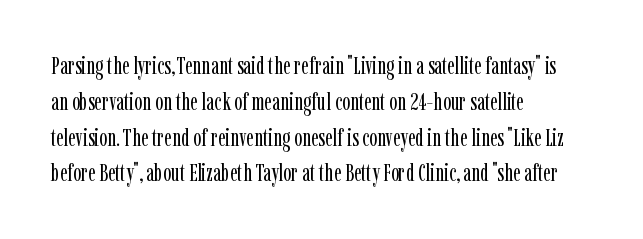
The setting favours the left margin, as ordinary paragraphs usually do. Upright lettering throughout. Letter spacing: default. No chunkiness to these letters — they're not bold.
